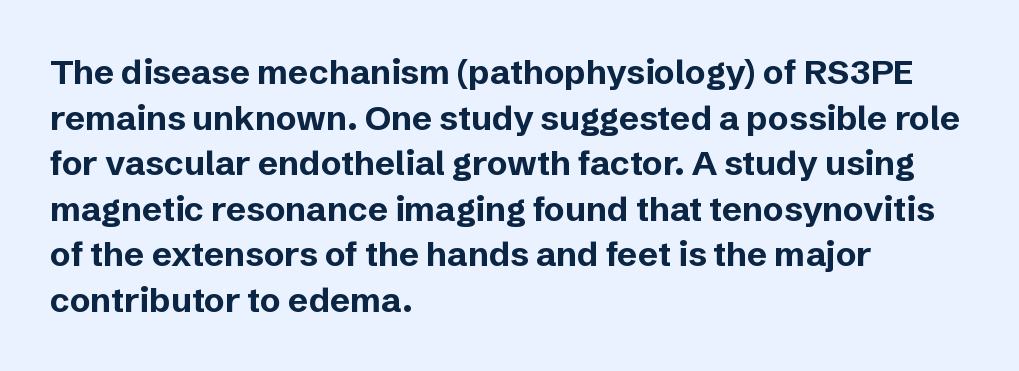
The image shows 34 px bold sans-serif type, upright; set left-aligned, normal line spacing (1.34x), normal letter spacing, not underlined; low stroke contrast and a medium x-height.
